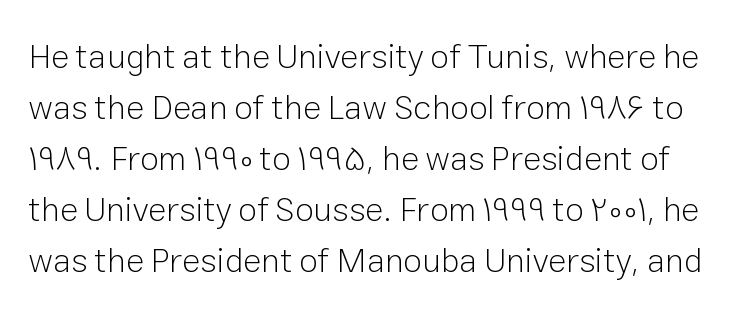
Q: Is the text bold? A: No.
Q: Is the text italic (slanted)? A: No, it is upright.
Q: Is the typeface a serif or a sans-serif typeface? A: Sans-serif.
Q: Is the text underlined? A: No.
Q: Is the spacing between letters normal or unusually wide? A: Normal.
Q: Is the spacing between lines tight, normal or loose? A: Normal.
Q: Width (condensed, normal, or wide)? A: Normal.
Q: Stroke contrast? A: Low.
Q: x-height? A: Medium.
Q: Monospaced? A: No.
